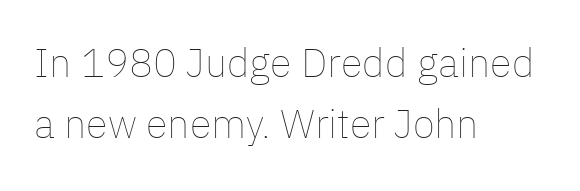
{"italic": "no", "bold": "no", "weight": "thin", "width": "normal", "stroke_contrast": "low", "x_height": "medium", "monospaced": "no", "underline": "no", "align": "left", "line_spacing": "normal", "line_spacing_ratio": 1.52, "letter_spacing": "normal", "letter_spacing_em": 0.0, "glyph_px": 40}
